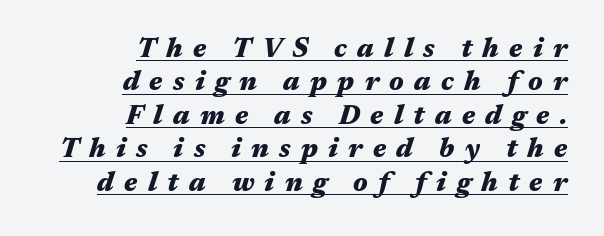
{"italic": "yes", "lean": "right", "slant_degrees": 17, "bold": "yes", "underline": "yes", "align": "right", "line_spacing_ratio": 1.24, "letter_spacing": "wide", "letter_spacing_em": 0.38, "glyph_px": 27}
